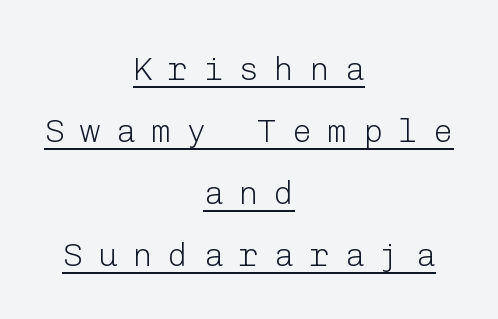
The image shows 33 px light sans-serif type, upright; set centered, line spacing 1.88x, unusually wide letter spacing (+0.47 em), underlined; low stroke contrast and a medium x-height.
